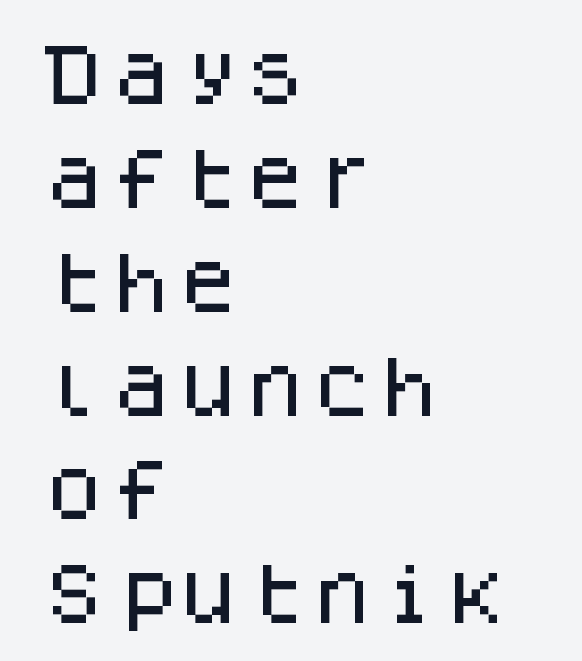
{"serif": "no", "italic": "no", "width": "normal", "stroke_contrast": "low", "x_height": "large", "monospaced": "yes", "underline": "no", "align": "left", "line_spacing": "normal", "line_spacing_ratio": 1.55, "letter_spacing": "normal", "letter_spacing_em": 0.0, "glyph_px": 67}
